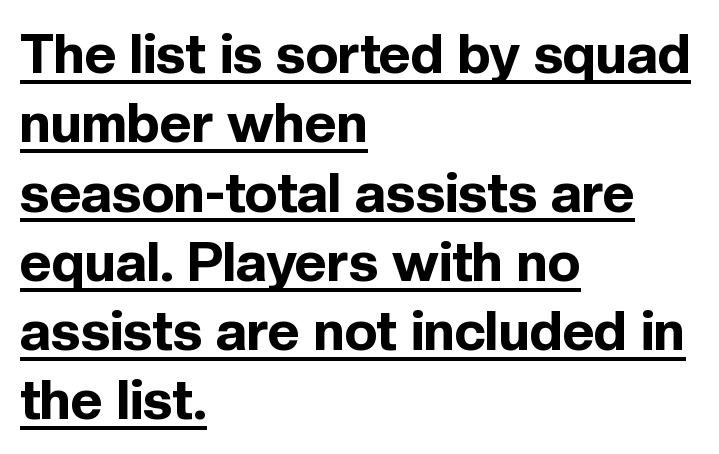
{"serif": "no", "italic": "no", "bold": "yes", "weight": "bold", "width": "normal", "x_height": "medium", "monospaced": "no", "underline": "yes", "align": "left", "line_spacing": "normal", "line_spacing_ratio": 1.26, "letter_spacing": "normal", "letter_spacing_em": 0.0, "glyph_px": 55}
